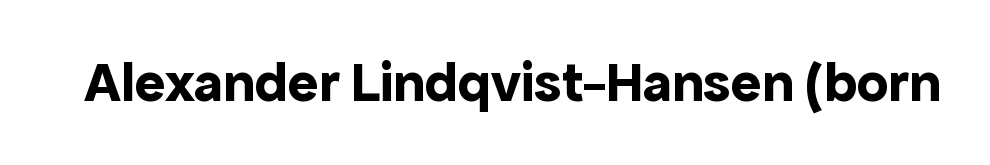
Q: Is the text bold? A: Yes.
Q: Is the text italic (slanted)? A: No, it is upright.
Q: Is the typeface a serif or a sans-serif typeface? A: Sans-serif.
Q: Is the text underlined? A: No.
Q: Is the spacing between letters normal or unusually wide? A: Normal.
Q: Width (condensed, normal, or wide)? A: Normal.
Q: x-height? A: Medium.
Q: Monospaced? A: No.
